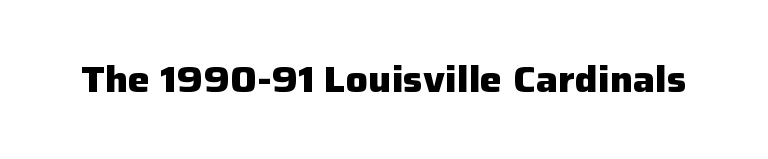
Character widths vary here, with narrow letters taking less room than wide ones. To sum up the face: it is a sans, with no serifs. A clean baseline with only descenders dipping below it. Its strokes are broad and dark, the hallmark of bold type. Caption: standard tracking, unaltered.
